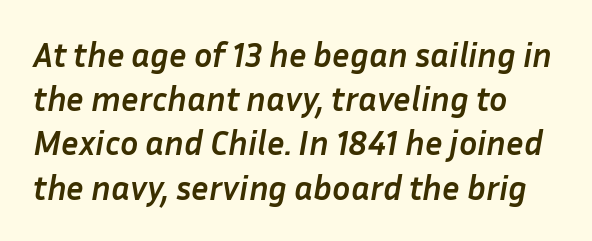
Honestly, the row spacing looks completely unremarkable. Posture: slanted. Compared with typical body copy, the letter spacing here is the same. Its strokes are broad and dark, the hallmark of bold type. The passage shown is typed in a proportional face where columns would drift. Letters rest on an invisible, unmarked baseline.
